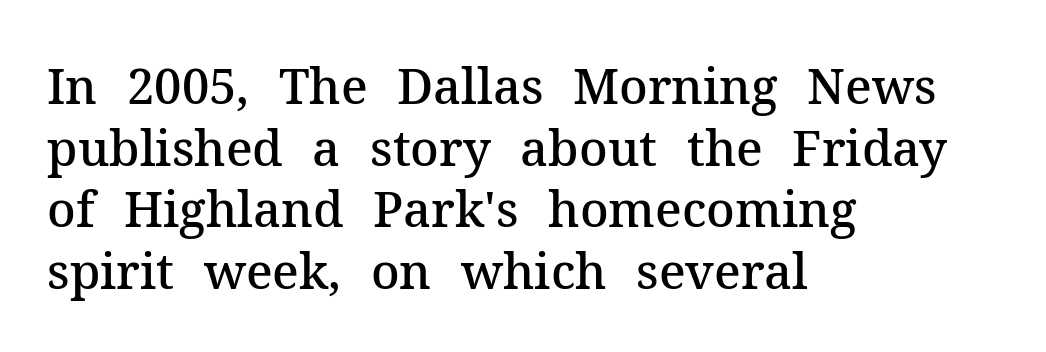
Decoration check: the copy has no underline. You could not count columns in this text — the font is proportionally spaced. A classic flush-left, rag-right setting is used for this passage. This sample keeps an unexceptional amount of space between lines.
